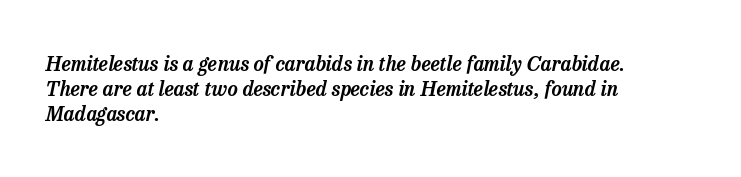
The image shows 20 px text type, italic (leaning right); set left-aligned, normal line spacing (1.26x), normal letter spacing, not underlined.
